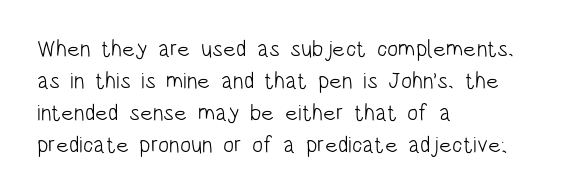
{"italic": "no", "bold": "no", "underline": "no", "align": "left", "line_spacing": "normal", "line_spacing_ratio": 1.39, "letter_spacing": "normal", "letter_spacing_em": 0.0, "glyph_px": 23}
